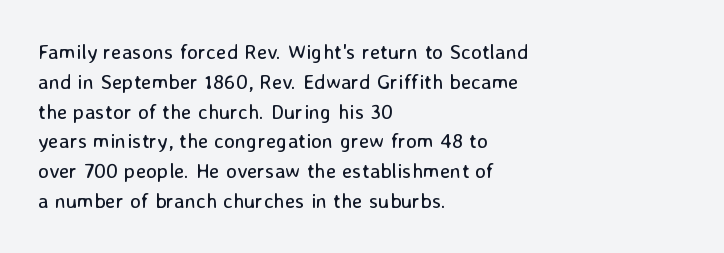
The image shows 21 px text type, upright; set left-aligned, normal line spacing (1.42x), normal letter spacing, not underlined.
